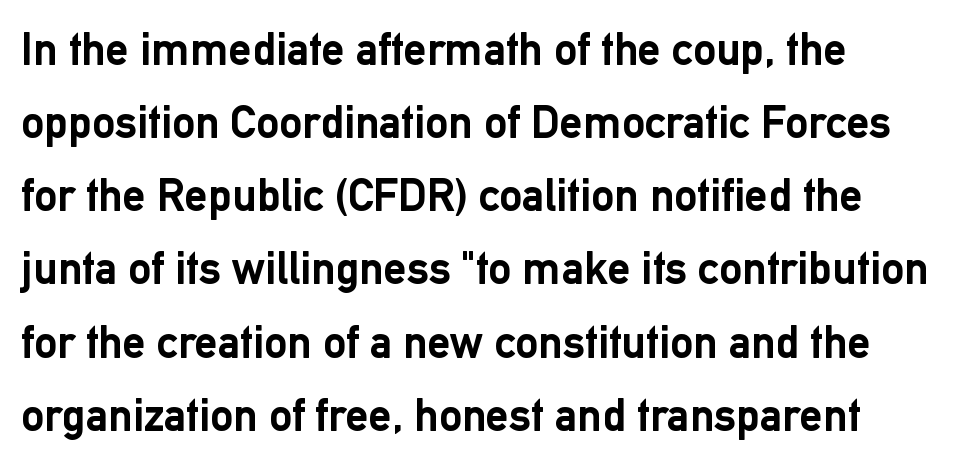
Line starts are locked; line ends wander. A sans-serif font was chosen for this passage. Ordinary non-slanted type is in use. The glyphs have the mass of a bold cut.
